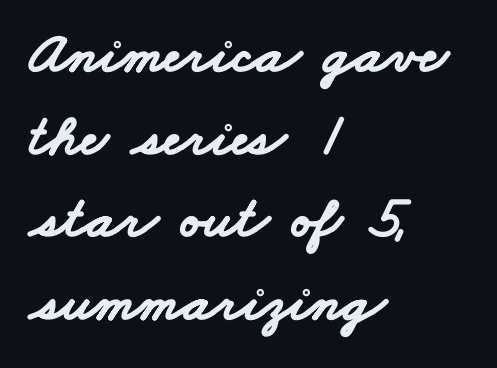
Q: Is the text bold? A: Yes.
Q: Is the typeface a serif or a sans-serif typeface? A: Sans-serif.
Q: Is the text underlined? A: No.
Q: How is the paragraph aligned? A: Left-aligned.
Q: Is the spacing between letters normal or unusually wide? A: Normal.
Q: Is the spacing between lines tight, normal or loose? A: Normal.
Q: Width (condensed, normal, or wide)? A: Wide.
Q: Stroke contrast? A: Low.
Q: x-height? A: Small.
Q: Monospaced? A: No.
